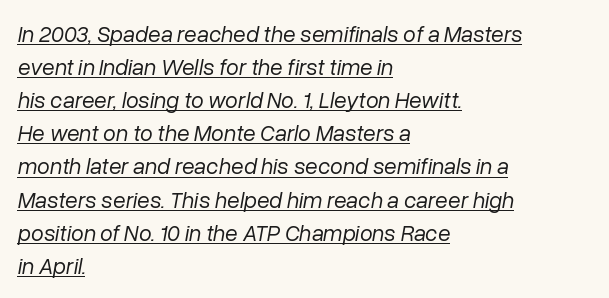
The image shows 23 px text type, italic (leaning right); set left-aligned, normal line spacing (1.44x), normal letter spacing, underlined.
